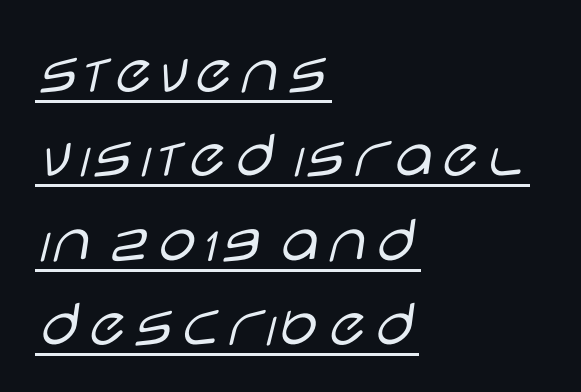
Q: Is the text bold? A: No.
Q: Is the text italic (slanted)? A: Yes.
Q: Is the typeface a serif or a sans-serif typeface? A: Sans-serif.
Q: Is the text underlined? A: Yes.
Q: How is the paragraph aligned? A: Left-aligned.
Q: Is the spacing between letters normal or unusually wide? A: Normal.
Q: Width (condensed, normal, or wide)? A: Wide.
Q: Stroke contrast? A: Low.
Q: x-height? A: Large.
Q: Monospaced? A: No.
